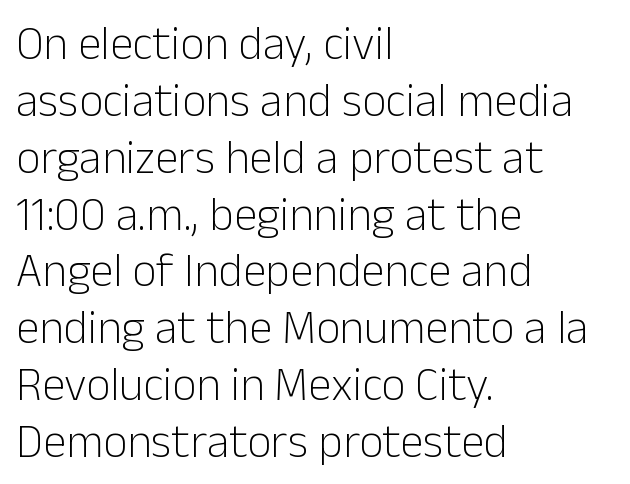
Q: Is the text bold? A: No.
Q: Is the text italic (slanted)? A: No, it is upright.
Q: Is the typeface a serif or a sans-serif typeface? A: Sans-serif.
Q: Is the text underlined? A: No.
Q: How is the paragraph aligned? A: Left-aligned.
Q: Is the spacing between letters normal or unusually wide? A: Normal.
Q: Width (condensed, normal, or wide)? A: Normal.
Q: Stroke contrast? A: Low.
Q: x-height? A: Medium.
Q: Monospaced? A: No.
